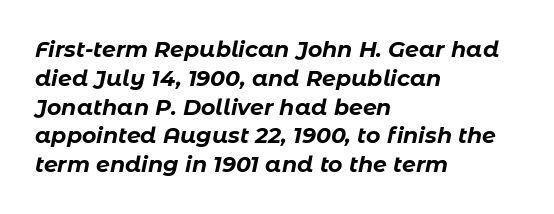
The font is running at its bold setting. Words appear dense and cohesive because spacing is normal. Every character sits at an angle, as italics do. Baseline-to-baseline distance is the conventional proportion of letter height. Words float on clear page, feet unadorned.
